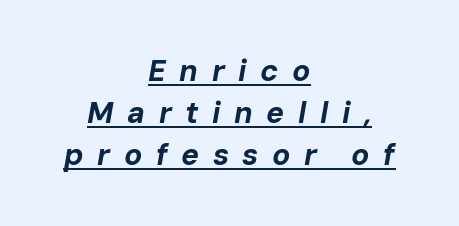
Spacing verdict: proportional, widths tailored to each character. As a designer I'd log this as weight 700, bold. Quick note: italic. Layout note: lines centered. The vertical gap from one line to the next is medium.
